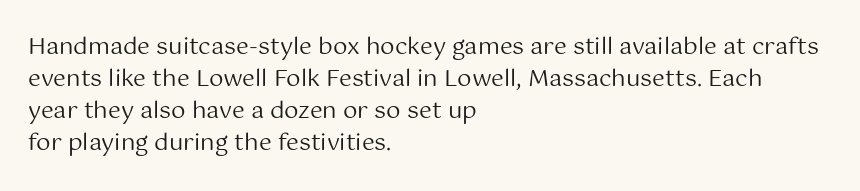
Q: Is the text bold? A: No.
Q: Is the text italic (slanted)? A: No, it is upright.
Q: Is the text underlined? A: No.
Q: How is the paragraph aligned? A: Left-aligned.
Q: Is the spacing between letters normal or unusually wide? A: Normal.
Q: Is the spacing between lines tight, normal or loose? A: Normal.
